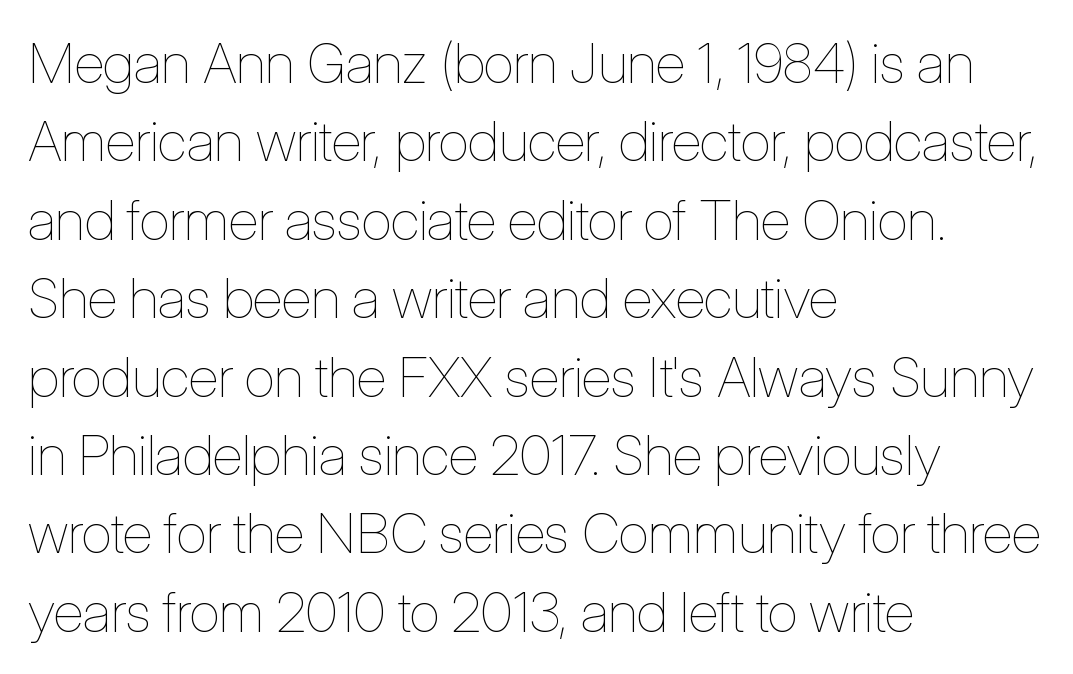
{"italic": "no", "bold": "no", "weight": "thin", "width": "condensed", "stroke_contrast": "low", "x_height": "medium", "monospaced": "no", "underline": "no", "align": "left", "line_spacing": "normal", "line_spacing_ratio": 1.4, "letter_spacing": "normal", "letter_spacing_em": 0.0, "glyph_px": 56}
